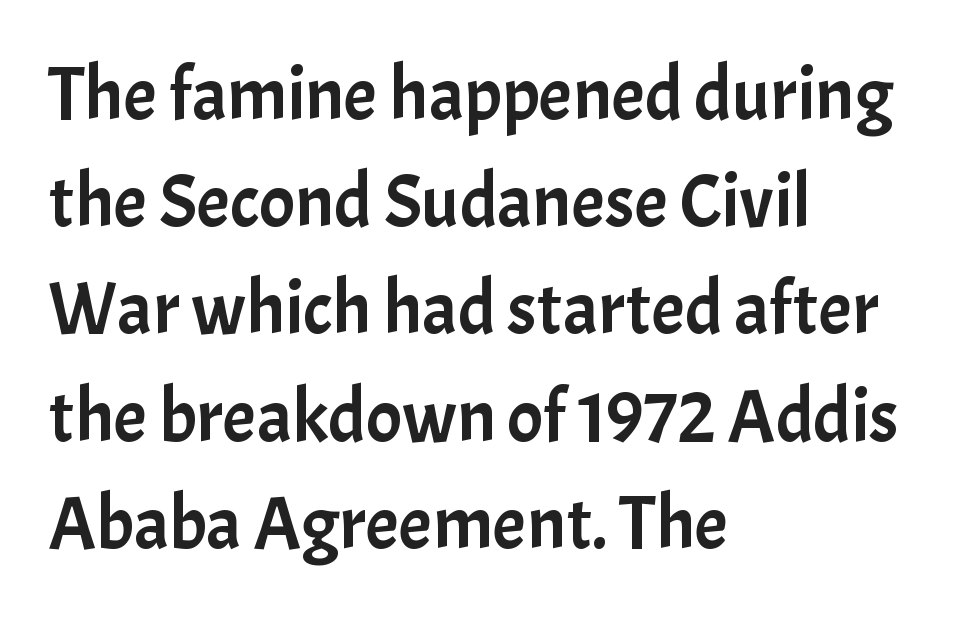
The image shows 75 px sans-serif type, upright; set left-aligned, normal line spacing (1.43x), normal letter spacing, not underlined; low stroke contrast and a medium x-height.
